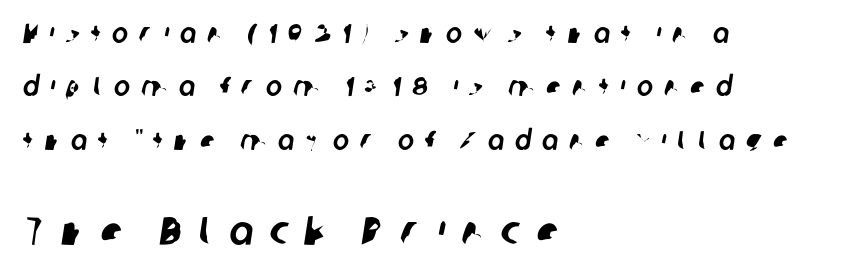
{"serif": "no", "width": "normal", "stroke_contrast": "low", "x_height": "medium", "monospaced": "no", "underline": "no", "align": "left", "line_spacing": "loose", "line_spacing_ratio": 1.98, "letter_spacing": "wide", "letter_spacing_em": 0.41, "larger_block": "second", "size_ratio": 1.48, "glyph_px": 40}
